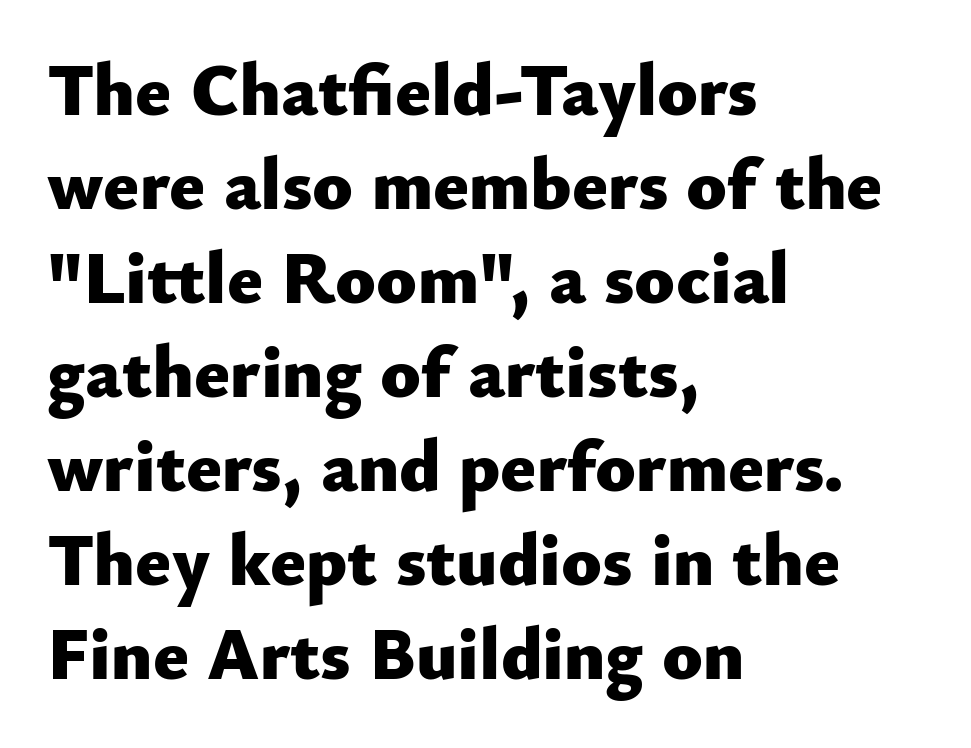
The image shows 74 px heavy sans-serif type, upright; set left-aligned, normal line spacing (1.27x), normal letter spacing, not underlined; low stroke contrast and a small x-height.
